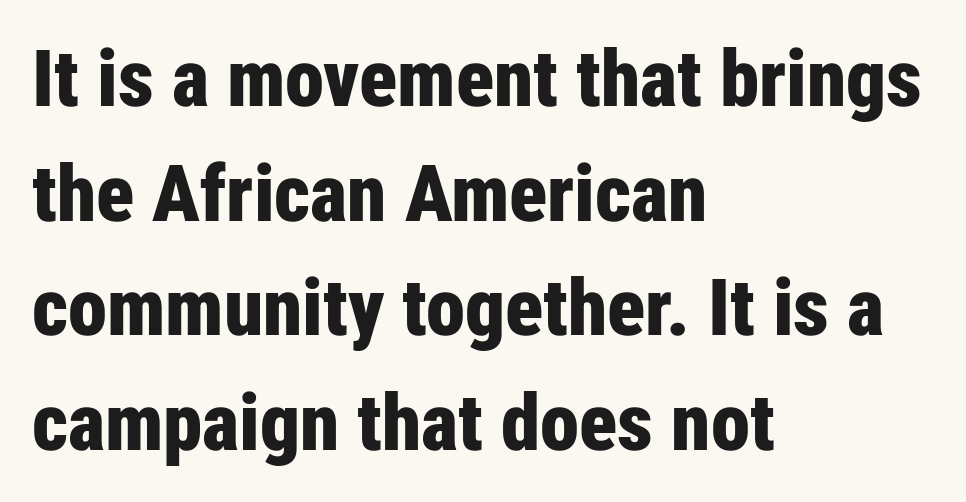
The image shows 79 px bold, condensed sans-serif type, upright; set left-aligned, normal line spacing (1.45x), normal letter spacing, not underlined; low stroke contrast and a medium x-height.
